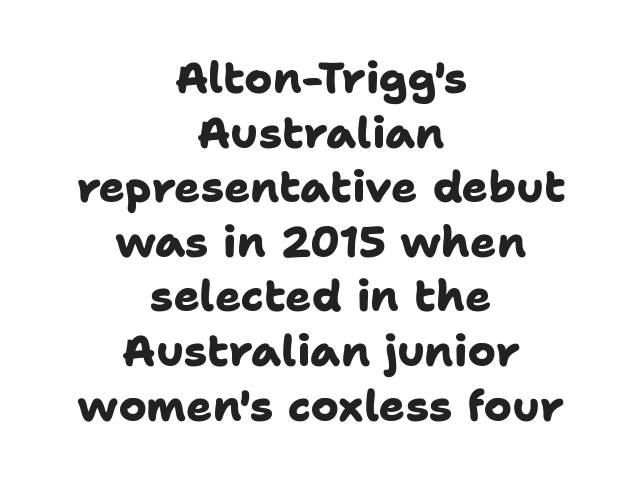
{"serif": "no", "bold": "yes", "weight": "heavy", "width": "normal", "stroke_contrast": "low", "x_height": "medium", "monospaced": "no", "underline": "no", "align": "center", "line_spacing": "normal", "line_spacing_ratio": 1.27, "letter_spacing": "normal", "letter_spacing_em": 0.0, "glyph_px": 43}
